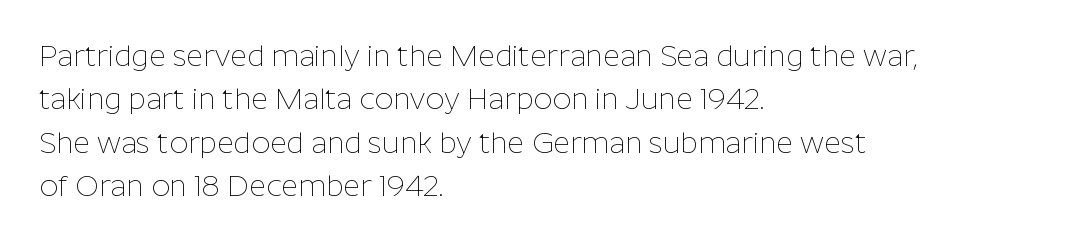
The image shows 29 px thin sans-serif type, upright; set left-aligned, normal line spacing (1.5x), normal letter spacing, not underlined; low stroke contrast and a medium x-height.
